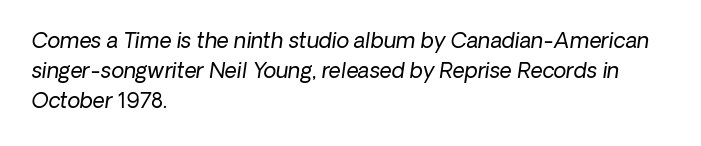
A classic flush-left, rag-right setting is used for this passage. The passage shown is not bold in any degree. Descenders are the only things crossing below the line. Yep, that's italic — everything's leaning. One glance says typical: line gaps are just what's usual.
